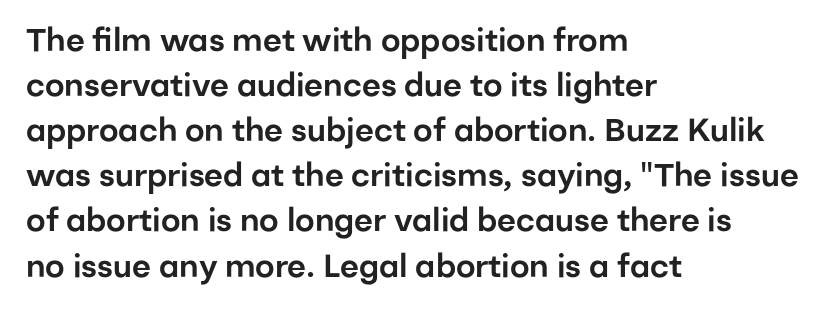
{"serif": "no", "italic": "no", "width": "normal", "stroke_contrast": "low", "x_height": "medium", "monospaced": "no", "underline": "no", "align": "left", "line_spacing": "normal", "line_spacing_ratio": 1.41, "letter_spacing": "normal", "letter_spacing_em": 0.0, "glyph_px": 32}
